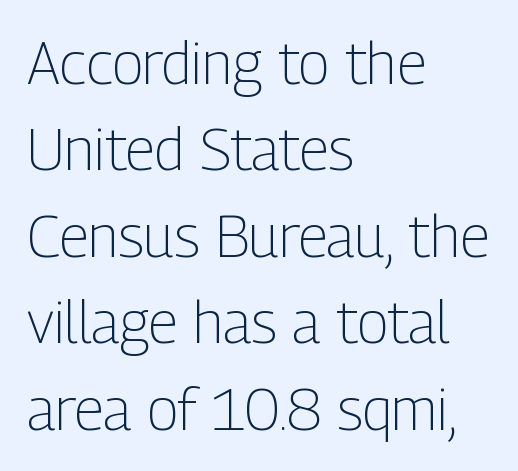
Upright lettering throughout. Nobody touched the tracking dial on this one. Summary of vertical rhythm: regular, with standard interline spacing. The paragraph has a hard left edge and a soft right edge.
